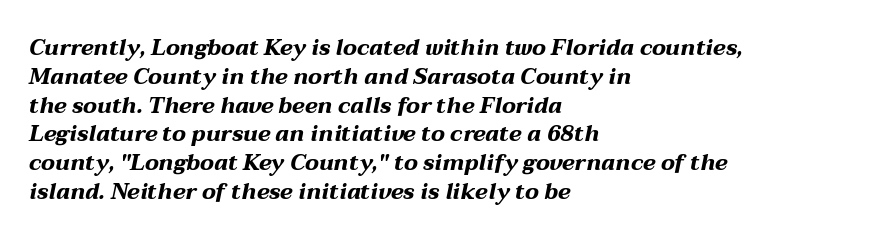
Look at the tracking — it's just the regular setting, nothing added. The gap between lines stays unmarked. These lines were composed using italics. Reading down the block, your eye returns to a fixed left position each line.
